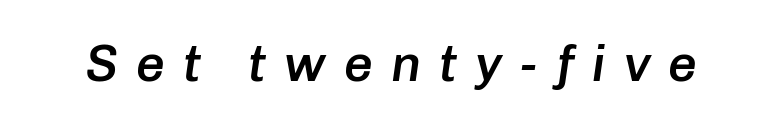
{"italic": "yes", "lean": "right", "slant_degrees": 8, "bold": "semi", "weight": "semibold", "width": "normal", "stroke_contrast": "low", "x_height": "medium", "monospaced": "no", "underline": "no", "letter_spacing": "wide", "letter_spacing_em": 0.35, "glyph_px": 51}
